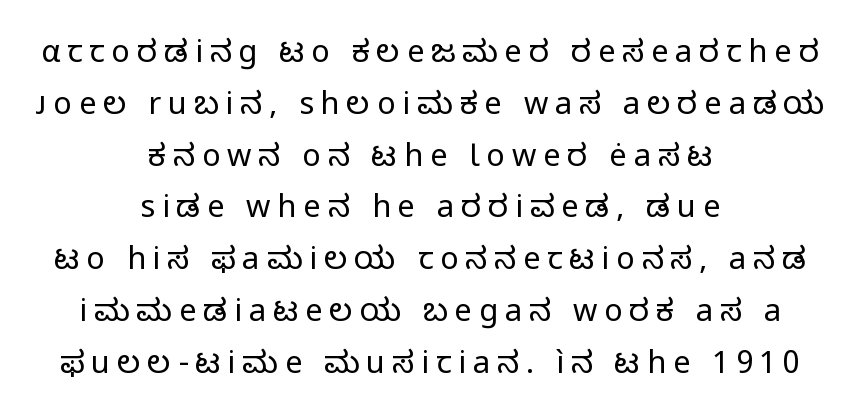
{"serif": "no", "italic": "no", "bold": "no", "weight": "regular", "width": "normal", "stroke_contrast": "low", "x_height": "medium", "monospaced": "no", "underline": "no", "align": "center", "line_spacing": "normal", "line_spacing_ratio": 1.67, "letter_spacing": "wide", "letter_spacing_em": 0.22, "glyph_px": 31}
